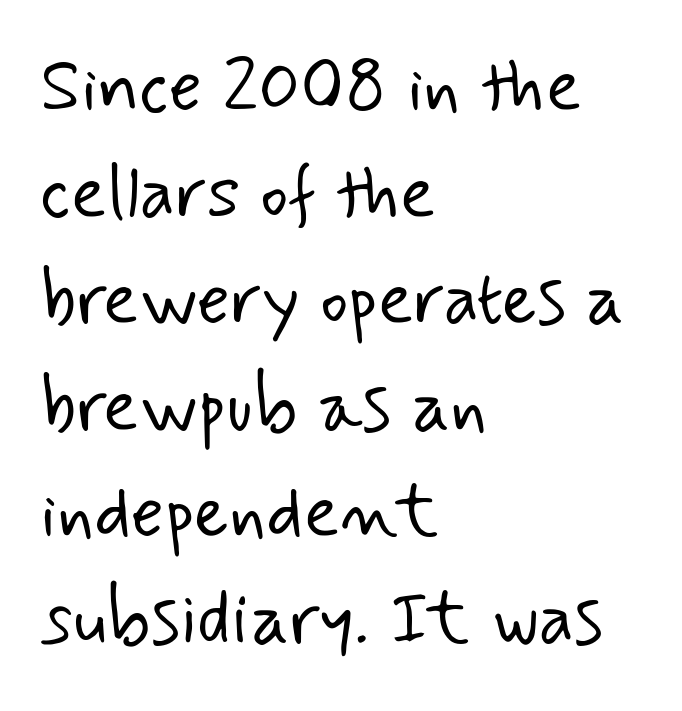
The image shows 74 px light sans-serif type; set left-aligned, normal line spacing (1.44x), normal letter spacing, not underlined; low stroke contrast and a small x-height.
